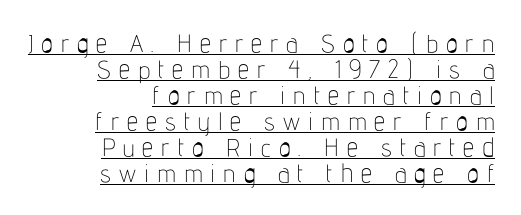
{"italic": "no", "bold": "no", "underline": "yes", "align": "right", "line_spacing": "tight", "line_spacing_ratio": 1.04, "letter_spacing": "wide", "letter_spacing_em": 0.32, "glyph_px": 25}
